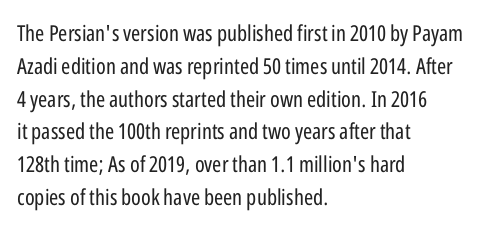
{"italic": "no", "bold": "no", "underline": "no", "align": "left", "line_spacing": "normal", "line_spacing_ratio": 1.49, "letter_spacing": "normal", "letter_spacing_em": 0.0, "glyph_px": 22}
